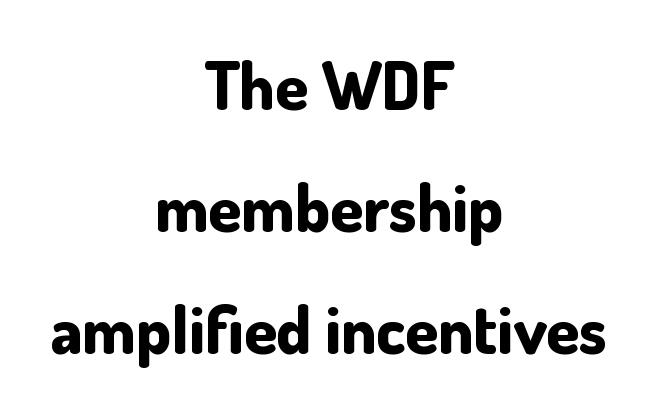
The face used here has the dense, thick strokes of a bold. The strip under each line holds only bare page. The lettering holds an erect, upright posture throughout. You could call the tracking neutral — neither tight nor loose. Is this a fixed-width face? No — the glyphs have proportional, varying widths.
